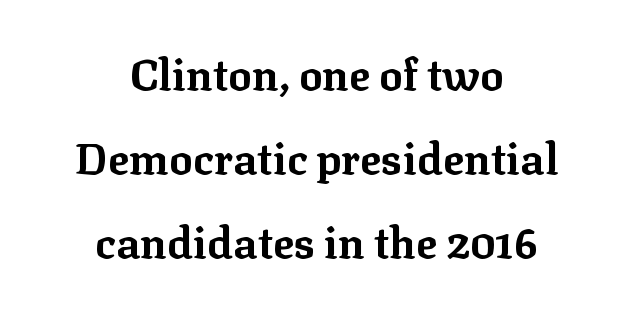
Q: Is the text bold? A: Yes.
Q: Is the text italic (slanted)? A: No, it is upright.
Q: Is the typeface a serif or a sans-serif typeface? A: Serif.
Q: Is the text underlined? A: No.
Q: How is the paragraph aligned? A: Centered.
Q: Is the spacing between letters normal or unusually wide? A: Normal.
Q: Is the spacing between lines tight, normal or loose? A: Loose.
Q: Width (condensed, normal, or wide)? A: Normal.
Q: Stroke contrast? A: Low.
Q: x-height? A: Medium.
Q: Monospaced? A: No.
